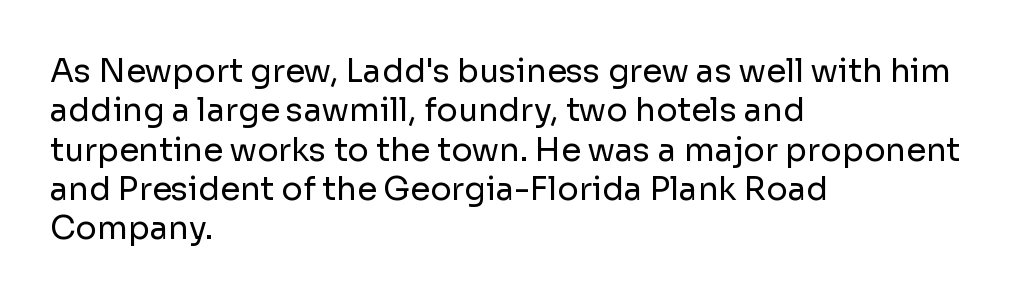
The image shows 32 px regular-weight sans-serif type, upright; set left-aligned, line spacing 1.23x, normal letter spacing, not underlined; low stroke contrast and a medium x-height.
